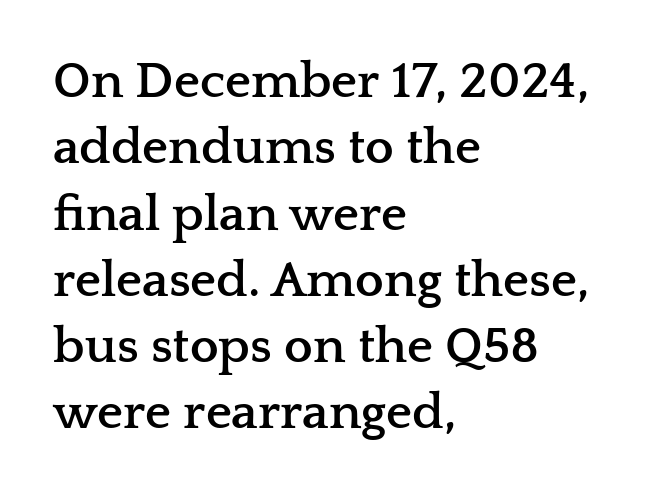
Q: Is the text bold? A: Yes.
Q: Is the text italic (slanted)? A: No, it is upright.
Q: Is the typeface a serif or a sans-serif typeface? A: Serif.
Q: Is the text underlined? A: No.
Q: How is the paragraph aligned? A: Left-aligned.
Q: Is the spacing between letters normal or unusually wide? A: Normal.
Q: Is the spacing between lines tight, normal or loose? A: Normal.
Q: Width (condensed, normal, or wide)? A: Wide.
Q: Stroke contrast? A: Low.
Q: x-height? A: Medium.
Q: Monospaced? A: No.
